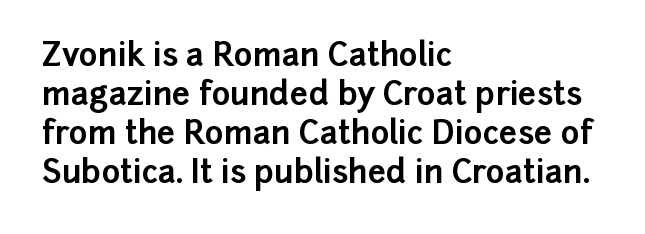
{"serif": "no", "italic": "no", "bold": "yes", "weight": "bold", "width": "normal", "stroke_contrast": "low", "x_height": "medium", "monospaced": "no", "underline": "no", "align": "left", "line_spacing_ratio": 1.22, "letter_spacing": "normal", "letter_spacing_em": 0.0, "glyph_px": 32}
